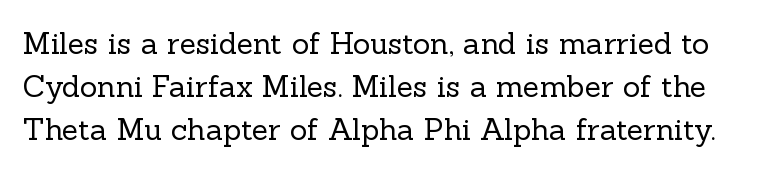
Q: Is the text bold? A: No.
Q: Is the text italic (slanted)? A: No, it is upright.
Q: Is the typeface a serif or a sans-serif typeface? A: Serif.
Q: Is the text underlined? A: No.
Q: Is the spacing between letters normal or unusually wide? A: Normal.
Q: Is the spacing between lines tight, normal or loose? A: Normal.
Q: Width (condensed, normal, or wide)? A: Normal.
Q: x-height? A: Medium.
Q: Monospaced? A: No.
